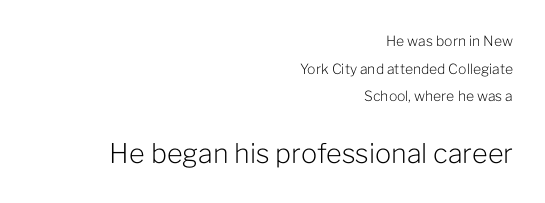
{"italic": "no", "bold": "no", "underline": "no", "align": "right", "line_spacing": "loose", "line_spacing_ratio": 1.97, "letter_spacing": "normal", "letter_spacing_em": 0.0, "larger_block": "second", "size_ratio": 1.93, "glyph_px": 27}
